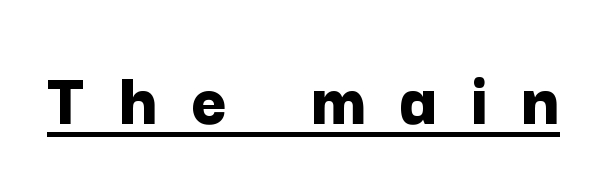
The image shows 79 px bold sans-serif type, upright; set unusually wide letter spacing (+0.42 em), underlined; low stroke contrast and a medium x-height.
